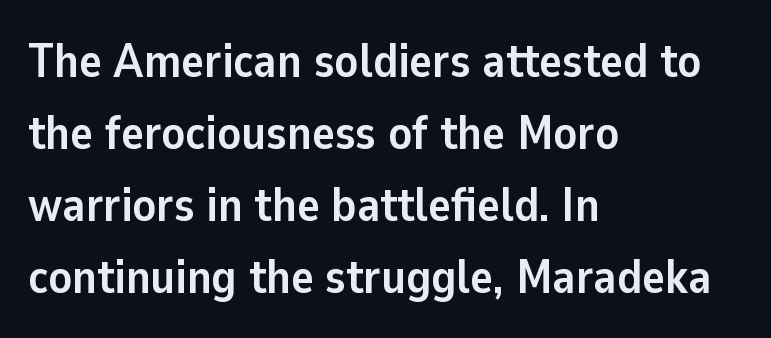
The image shows 48 px semibold sans-serif type, upright; set left-aligned, normal line spacing (1.5x), normal letter spacing, not underlined; low stroke contrast and a medium x-height.
